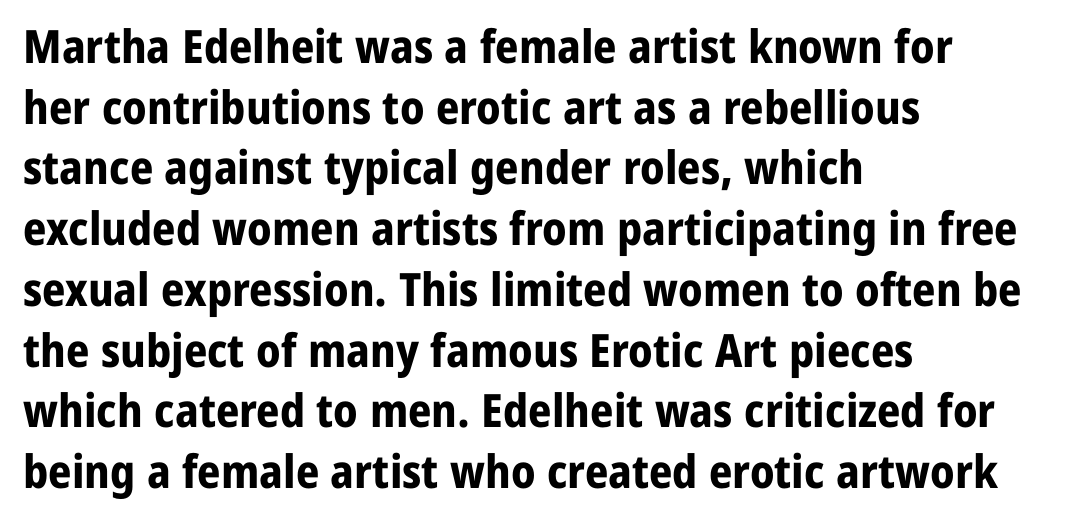
A bare baseline throughout the passage. No italicization has been applied; the sample stays upright. Classification — sans serif. Teacher's note: observe the even left margin — that is flush-left alignment. The designer left line spacing at the default.
